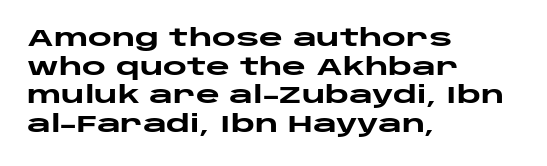
In CSS terms this would be text-align: left. On the weight axis this lands at bold, roughly 700. No word sits above an underline. Regarding leading, the lines here are spaced in the standard way. Quick note: not italic, upright. Glyph-to-glyph distance matches everyday printed text.
